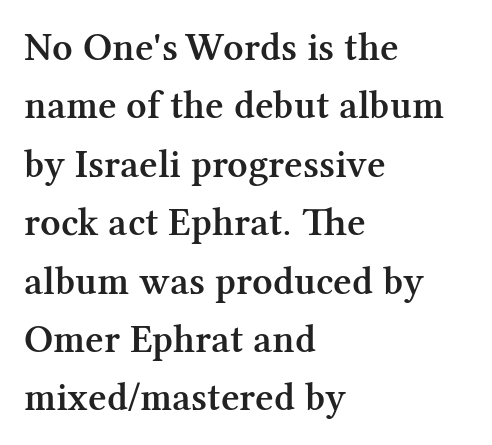
The image shows 40 px semibold serif type, upright; set left-aligned, normal line spacing (1.46x), normal letter spacing, not underlined; medium stroke contrast and a medium x-height.
